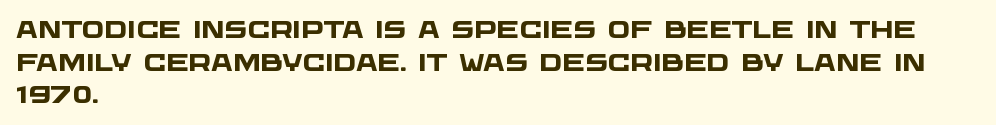
The rag falls on the right side of this text block. The space directly below the letters is spotless. The type is set solid horizontally, with unmodified tracking. Heft: maximum for text — a bold. One glance says typical: line gaps are just what's usual.
